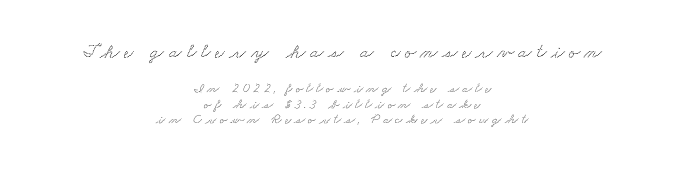
Q: Is the text underlined? A: No.
Q: How is the paragraph aligned? A: Centered.
Q: Is the spacing between letters normal or unusually wide? A: Unusually wide.
Q: Is the spacing between lines tight, normal or loose? A: Tight.
Q: Which block of text is set in a larger size, the first (top) or the second (bottom)? A: The first (top) one.
